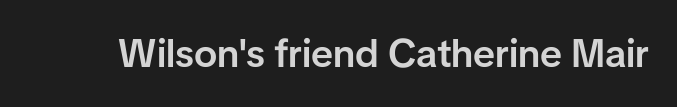
The image shows 39 px semibold sans-serif type, upright; set normal letter spacing, not underlined; low stroke contrast and a medium x-height.
